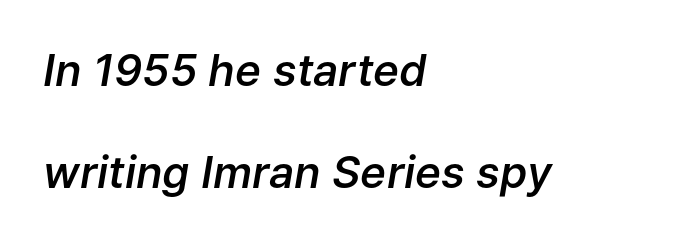
Each word holds together tightly as a unit, with standard inter-letter gaps. The compositor pushed each line to the left boundary. Compared with typical paragraphs, the rows here are farther apart. Descenders hang freely into open space. The rendering uses natural spacing where letterforms have individual widths.
